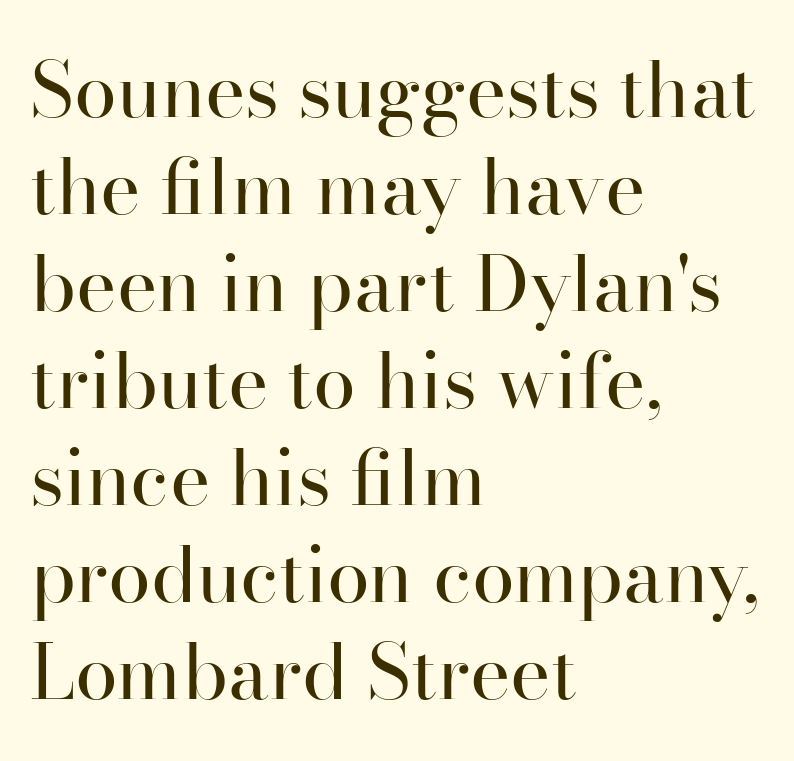
Looks like regular typesetting: each glyph gets only the width it needs. Nope, not italic — everything's standing straight. Descender tails drop into unmarked territory. No extra ink here — the face is not bold.
